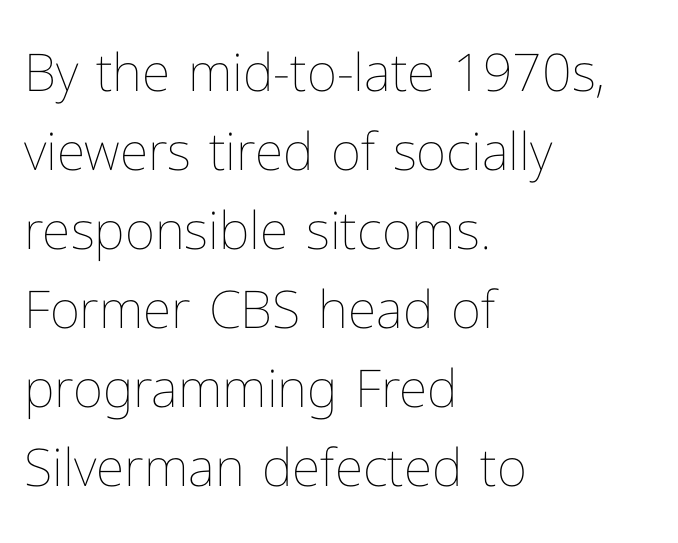
Q: Is the text bold? A: No.
Q: Is the text italic (slanted)? A: No, it is upright.
Q: Is the text underlined? A: No.
Q: How is the paragraph aligned? A: Left-aligned.
Q: Is the spacing between letters normal or unusually wide? A: Normal.
Q: Is the spacing between lines tight, normal or loose? A: Normal.
Q: Width (condensed, normal, or wide)? A: Normal.
Q: Stroke contrast? A: Low.
Q: x-height? A: Medium.
Q: Monospaced? A: No.
